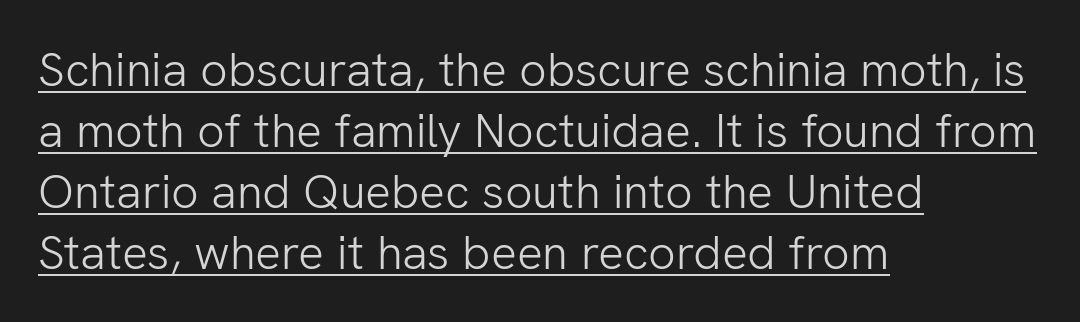
Q: Is the text bold? A: No.
Q: Is the text italic (slanted)? A: No, it is upright.
Q: Is the typeface a serif or a sans-serif typeface? A: Sans-serif.
Q: Is the text underlined? A: Yes.
Q: How is the paragraph aligned? A: Left-aligned.
Q: Is the spacing between letters normal or unusually wide? A: Normal.
Q: Is the spacing between lines tight, normal or loose? A: Normal.
Q: Width (condensed, normal, or wide)? A: Normal.
Q: Stroke contrast? A: Low.
Q: x-height? A: Medium.
Q: Monospaced? A: No.
